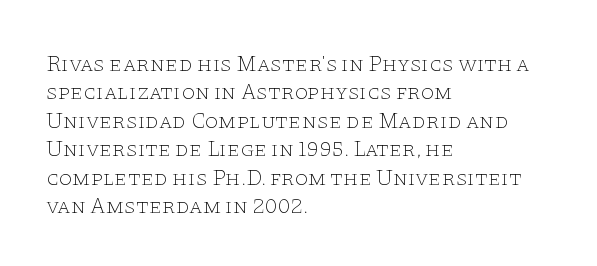
Rule under the text: the space is simply empty. Honestly, the letter spacing is just normal — you wouldn't notice it. The font's upright variant was chosen for this text. The strokes are not fattened; the text isn't bold. Layout note: lines flush left. The designer left line spacing at the default.
